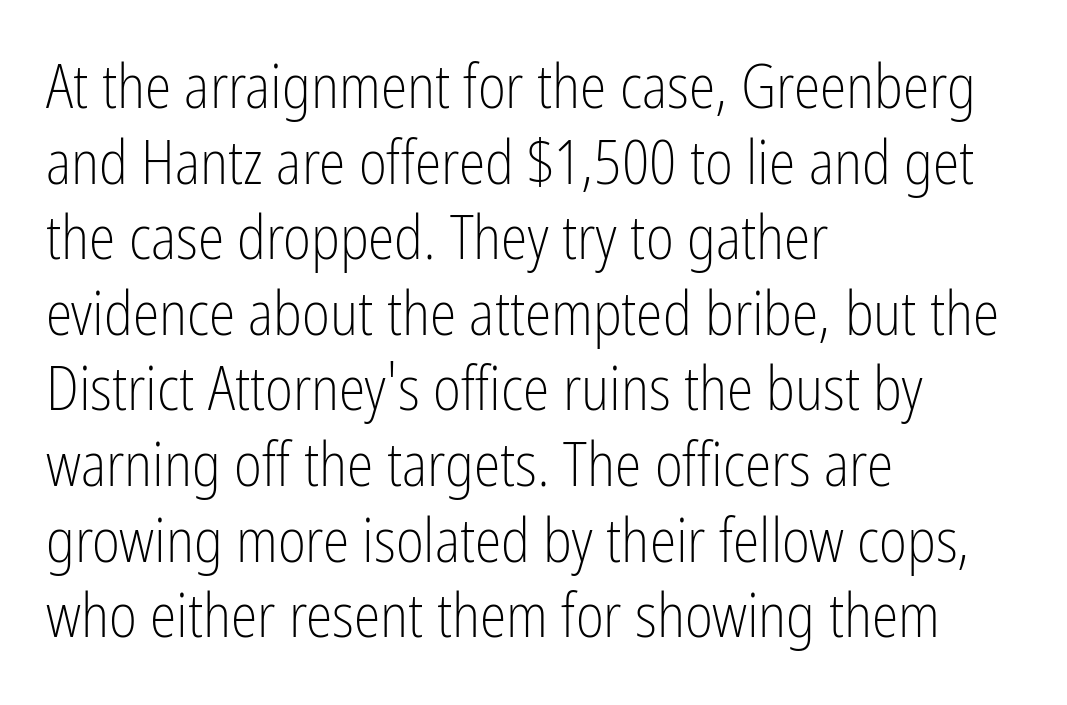
No extra ink here — the face is not bold. Reading down the column, the eye jumps a familiar distance to each next line. Every stem runs plumb, perpendicular to the baseline. This is sans-serif lettering, the kind often seen on screens and signage. Proportional: the letters do not fall into vertical columns. Check under the words: just untouched page.
